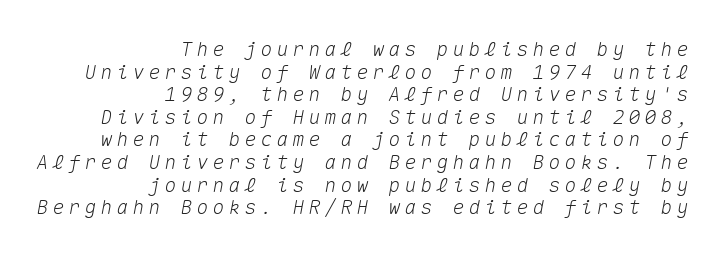
Which margin do the lines hug? The right one — the left edge is uneven. The font's italic variant was chosen for this text. Short note: letters widely spaced. The words here are not underlined. Honestly, the rows look squashed on top of each other.
